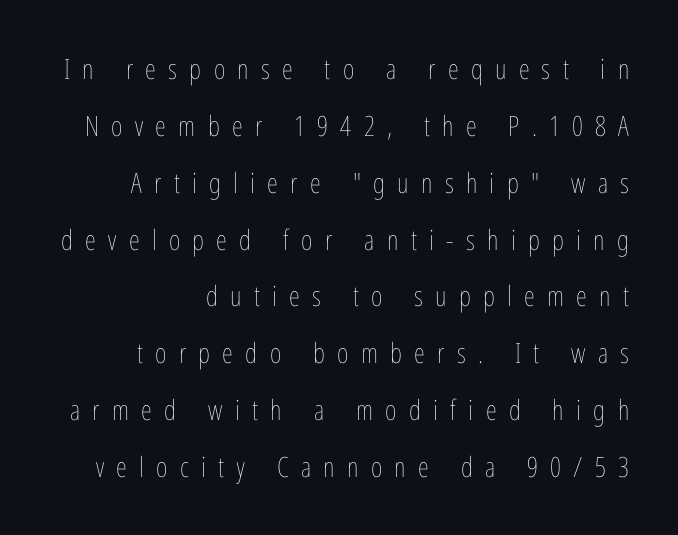
{"italic": "no", "bold": "no", "weight": "thin", "width": "condensed", "stroke_contrast": "low", "x_height": "medium", "monospaced": "no", "underline": "no", "align": "right", "line_spacing": "loose", "line_spacing_ratio": 2.03, "letter_spacing": "wide", "letter_spacing_em": 0.44, "glyph_px": 28}
